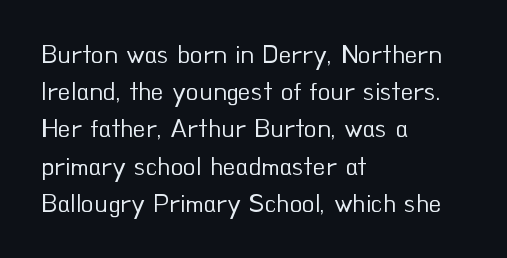
Q: Is the text bold? A: No.
Q: Is the text italic (slanted)? A: No, it is upright.
Q: Is the text underlined? A: No.
Q: How is the paragraph aligned? A: Left-aligned.
Q: Is the spacing between letters normal or unusually wide? A: Normal.
Q: Is the spacing between lines tight, normal or loose? A: Normal.
